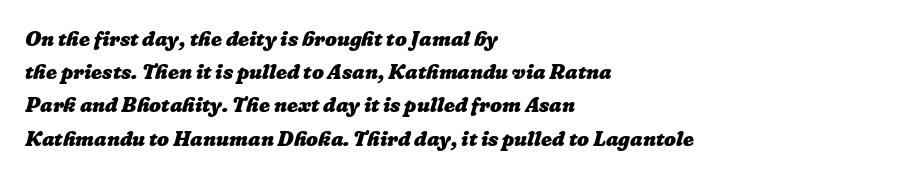
The image shows 21 px bold type; set left-aligned, normal line spacing (1.58x), normal letter spacing, not underlined.
